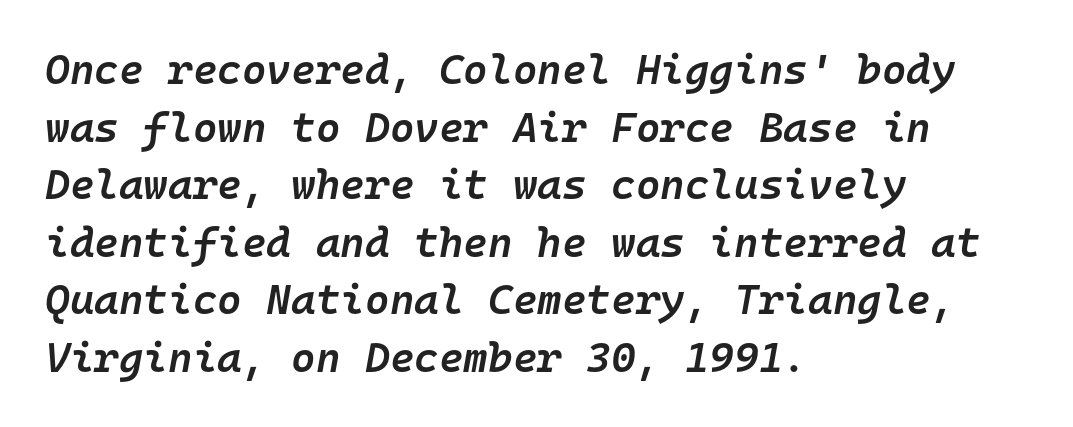
Letters rest on an invisible, unmarked baseline. Is the type bold? Partly — it's a semibold, heavier than regular but not fully bold. Italic: yes, the glyphs are oblique. Horizontal bands of white between lines are of average thickness.
